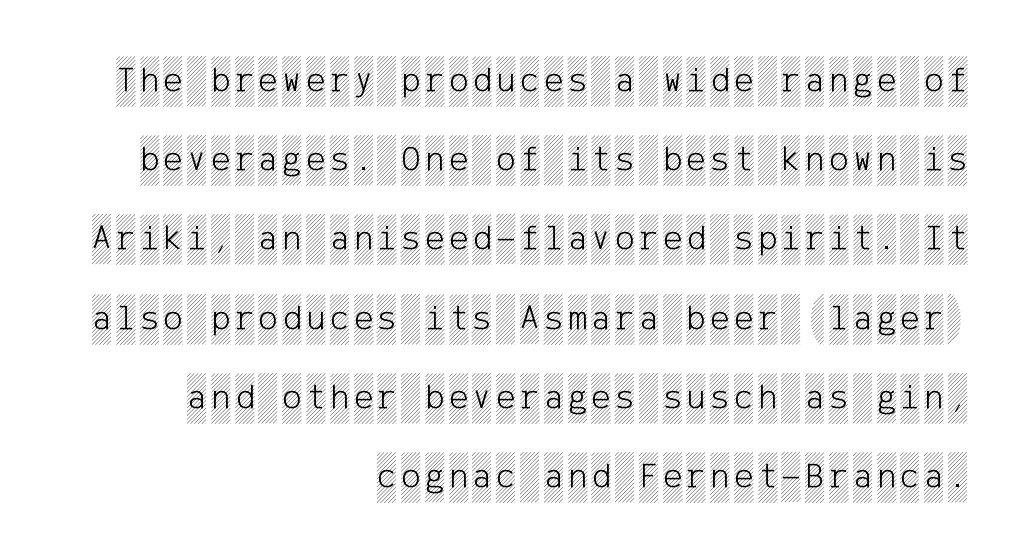
The image shows 36 px condensed type, upright; set right-aligned, loose line spacing (2.2x), not underlined; a large x-height.
